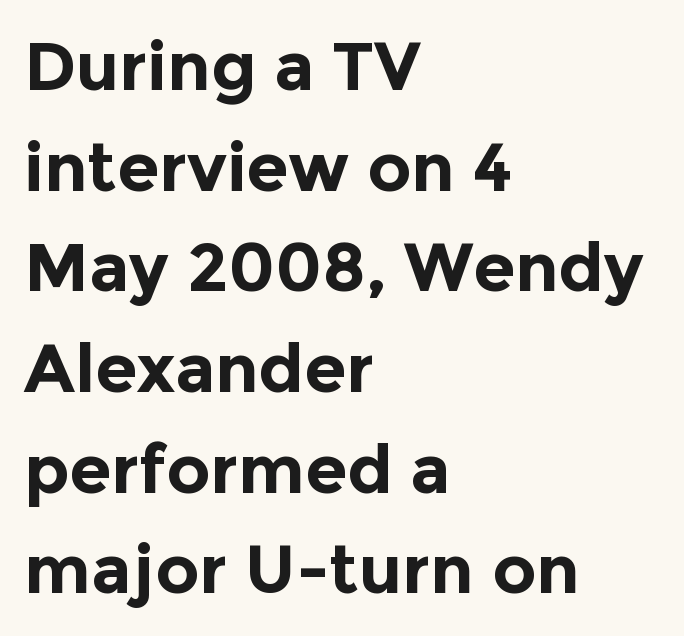
Q: Is the text bold? A: Yes.
Q: Is the text italic (slanted)? A: No, it is upright.
Q: Is the typeface a serif or a sans-serif typeface? A: Sans-serif.
Q: Is the text underlined? A: No.
Q: How is the paragraph aligned? A: Left-aligned.
Q: Is the spacing between letters normal or unusually wide? A: Normal.
Q: Is the spacing between lines tight, normal or loose? A: Normal.
Q: Width (condensed, normal, or wide)? A: Normal.
Q: x-height? A: Medium.
Q: Monospaced? A: No.
